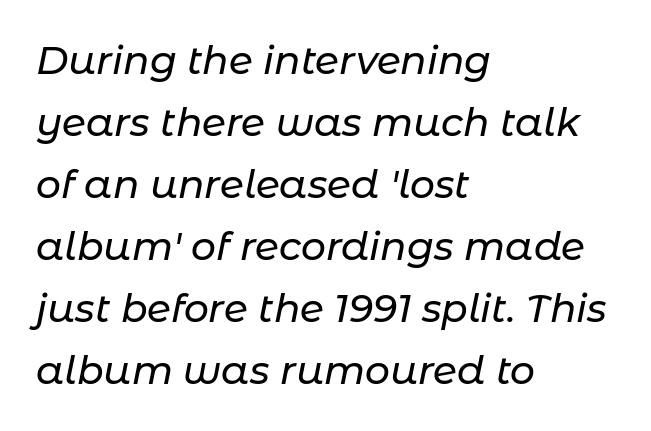
Q: Is the text italic (slanted)? A: Yes, it leans right by about 11 degrees.
Q: Is the text underlined? A: No.
Q: How is the paragraph aligned? A: Left-aligned.
Q: Is the spacing between letters normal or unusually wide? A: Normal.
Q: Is the spacing between lines tight, normal or loose? A: Normal.
Q: Width (condensed, normal, or wide)? A: Normal.
Q: Stroke contrast? A: Low.
Q: x-height? A: Medium.
Q: Monospaced? A: No.
